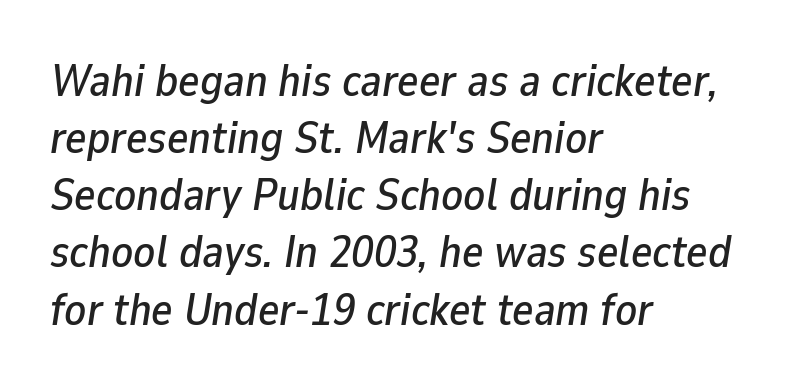
{"italic": "yes", "lean": "right", "slant_degrees": 9, "width": "normal", "stroke_contrast": "low", "x_height": "medium", "monospaced": "no", "underline": "no", "align": "left", "line_spacing": "normal", "line_spacing_ratio": 1.27, "letter_spacing": "normal", "letter_spacing_em": 0.0, "glyph_px": 45}
